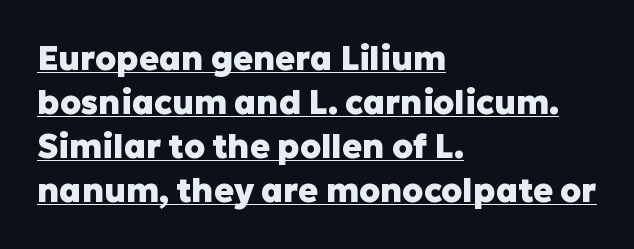
The image shows 33 px heavy sans-serif type, upright; set left-aligned, normal line spacing (1.33x), normal letter spacing, underlined; low stroke contrast and a medium x-height.
